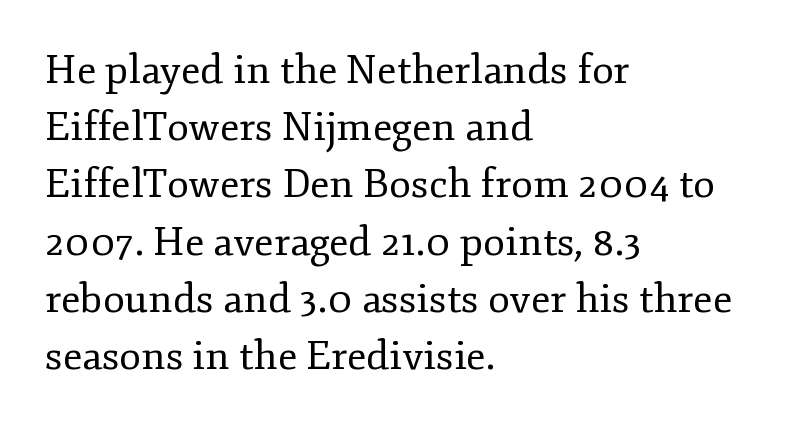
{"serif": "yes", "italic": "no", "bold": "no", "weight": "regular", "width": "normal", "stroke_contrast": "low", "x_height": "small", "monospaced": "no", "underline": "no", "align": "left", "line_spacing": "normal", "line_spacing_ratio": 1.43, "letter_spacing": "normal", "letter_spacing_em": 0.0, "glyph_px": 40}
